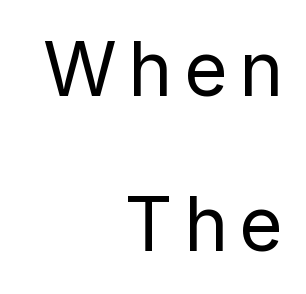
Stems and bowls with no extra thickness — not bold. These lines are rendered in a variable-pitch font. Italic? Not at all — the glyphs are vertical. If you measured baseline to baseline, you'd find a long distance. Decoration check: the copy has no underline.
